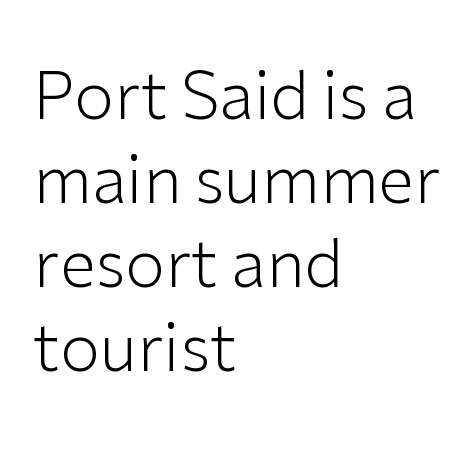
{"serif": "no", "italic": "no", "bold": "no", "weight": "light", "width": "normal", "stroke_contrast": "low", "x_height": "medium", "monospaced": "no", "underline": "no", "align": "left", "line_spacing": "normal", "line_spacing_ratio": 1.29, "letter_spacing": "normal", "letter_spacing_em": 0.0, "glyph_px": 65}
